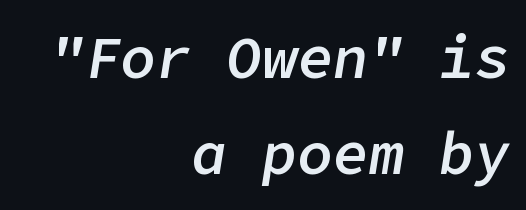
There's an unmistakable incline to the writing here. You could call the tracking neutral — neither tight nor loose. Vertical spacing — default. The typesetting leans somewhat heavy: a semibold. These lines are set flush right with a ragged left edge.
